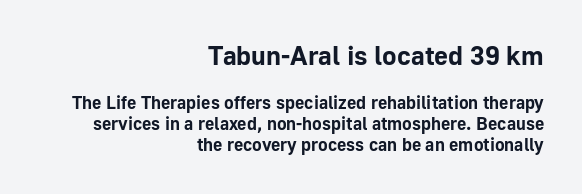
Line endings align vertically; line beginnings do not. These lines keep a tight, regular rhythm from letter to letter. Set as a true bold cut, around the 700 mark. The initial chunk of copy outweighs the following chunk in type size. Words float on clear page, feet unadorned. A typesetter would mark this as roman, not italic.
